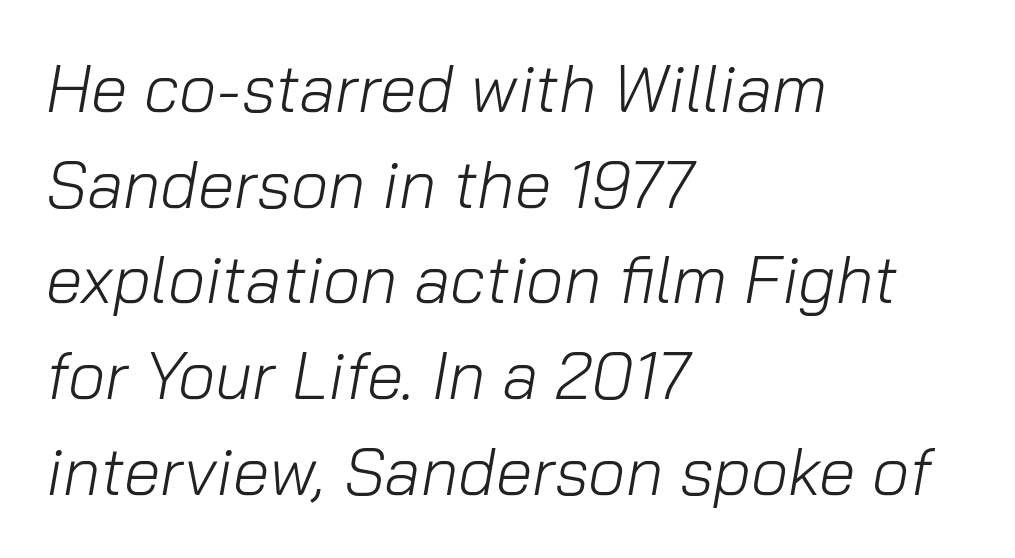
The image shows 66 px light type, italic (leaning right); set left-aligned, normal line spacing (1.45x), normal letter spacing, not underlined; low stroke contrast and a medium x-height.
